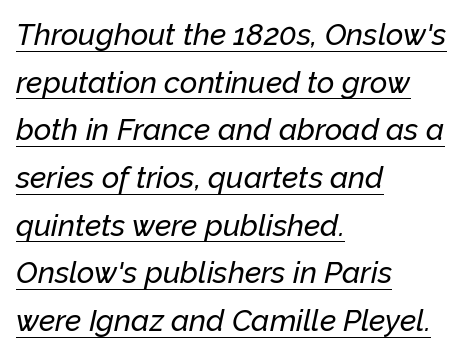
Honestly, the row spacing looks completely unremarkable. The lines in this sample share a left origin and differ only in where they stop. Italic: yes, the glyphs are oblique. The horizontal fit of the characters is conventional and even. A typesetter would call this proportional, since set widths differ per character.
